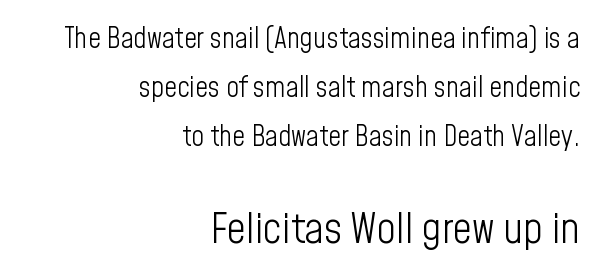
The image shows 42 px light, condensed sans-serif type, upright; set right-aligned, line spacing 1.75x, normal letter spacing, not underlined; the second (bottom) block is 1.5x larger; low stroke contrast and a medium x-height.
